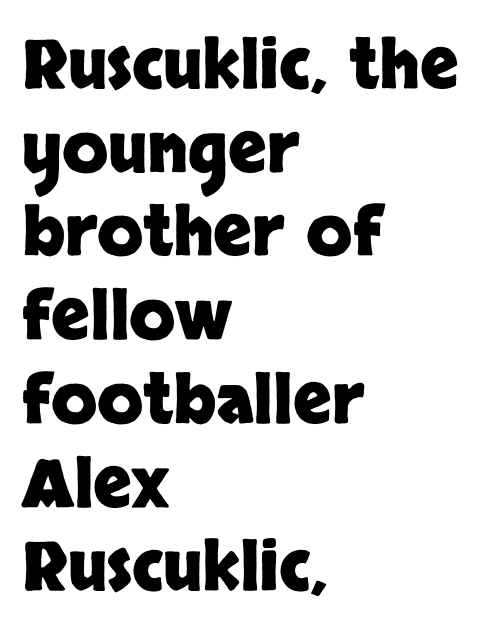
The image shows 67 px heavy sans-serif type, upright; set left-aligned, normal line spacing (1.25x), normal letter spacing, not underlined; low stroke contrast and a large x-height.
